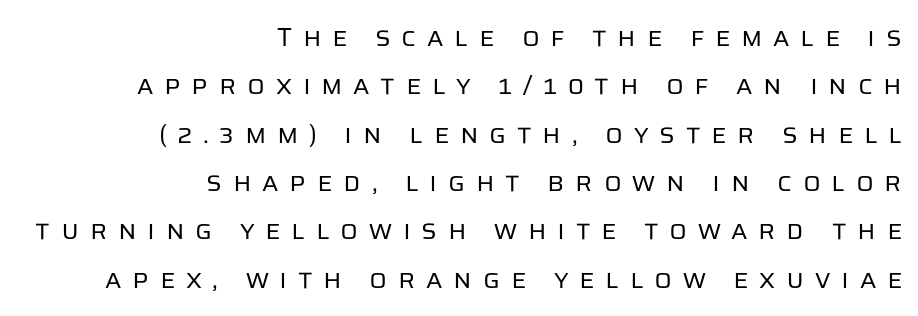
The image shows 26 px text type, upright; set right-aligned, line spacing 1.86x, unusually wide letter spacing (+0.41 em), not underlined.
